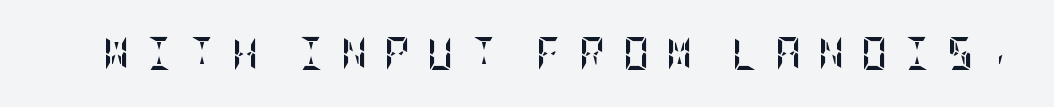
Q: Is the text bold? A: Yes.
Q: Is the text italic (slanted)? A: No, it is upright.
Q: Is the text underlined? A: No.
Q: Is the spacing between letters normal or unusually wide? A: Unusually wide.
Q: Width (condensed, normal, or wide)? A: Condensed.
Q: Stroke contrast? A: Low.
Q: x-height? A: Large.
